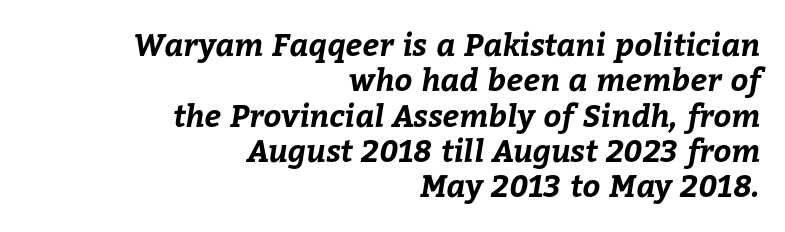
{"bold": "yes", "weight": "bold", "width": "normal", "stroke_contrast": "low", "x_height": "medium", "monospaced": "no", "underline": "no", "align": "right", "line_spacing": "tight", "line_spacing_ratio": 1.14, "letter_spacing": "normal", "letter_spacing_em": 0.0, "glyph_px": 31}
